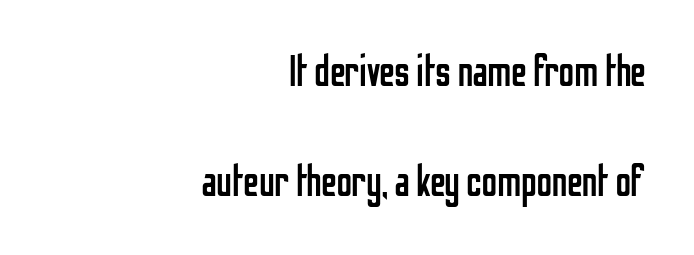
Q: Is the text bold? A: No.
Q: Is the text italic (slanted)? A: No, it is upright.
Q: Is the typeface a serif or a sans-serif typeface? A: Sans-serif.
Q: Is the text underlined? A: No.
Q: How is the paragraph aligned? A: Right-aligned.
Q: Is the spacing between letters normal or unusually wide? A: Normal.
Q: Is the spacing between lines tight, normal or loose? A: Loose.
Q: Width (condensed, normal, or wide)? A: Condensed.
Q: Stroke contrast? A: Low.
Q: x-height? A: Medium.
Q: Monospaced? A: No.
